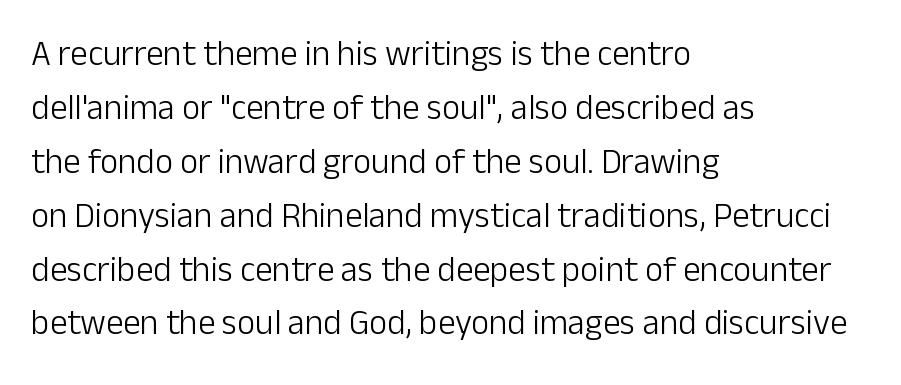
Q: Is the text bold? A: No.
Q: Is the text italic (slanted)? A: No, it is upright.
Q: Is the typeface a serif or a sans-serif typeface? A: Sans-serif.
Q: Is the text underlined? A: No.
Q: How is the paragraph aligned? A: Left-aligned.
Q: Is the spacing between letters normal or unusually wide? A: Normal.
Q: Is the spacing between lines tight, normal or loose? A: Normal.
Q: Width (condensed, normal, or wide)? A: Normal.
Q: Stroke contrast? A: Low.
Q: x-height? A: Medium.
Q: Monospaced? A: No.
